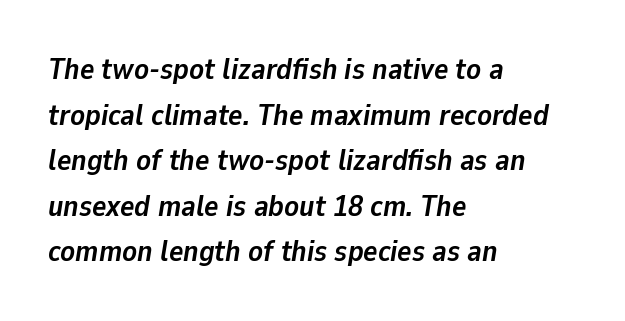
Is the letter spacing exaggerated? No — it looks like the ordinary default. Each glyph is drawn with heavy, bold strokes. Slanted lettering throughout. These lines are rendered in a variable-pitch font. The text block is weighted toward the left margin, trailing off unevenly rightward.
